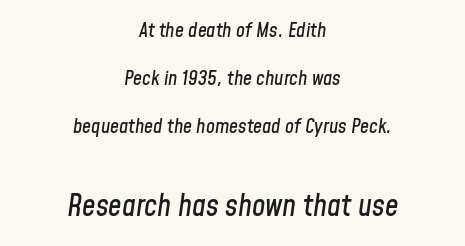
Q: Is the text italic (slanted)? A: Yes, it leans right by about 8 degrees.
Q: Is the text underlined? A: No.
Q: How is the paragraph aligned? A: Centered.
Q: Is the spacing between letters normal or unusually wide? A: Normal.
Q: Is the spacing between lines tight, normal or loose? A: Loose.
Q: Which block of text is set in a larger size, the first (top) or the second (bottom)? A: The second (bottom) one.
Q: Width (condensed, normal, or wide)? A: Condensed.
Q: Stroke contrast? A: Low.
Q: x-height? A: Medium.
Q: Monospaced? A: No.
